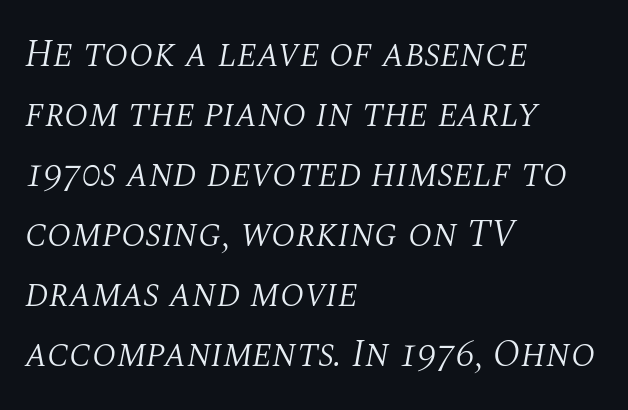
The image shows 38 px light serif type, italic (leaning right); set left-aligned, normal line spacing (1.58x), normal letter spacing, not underlined; medium stroke contrast and a large x-height.
